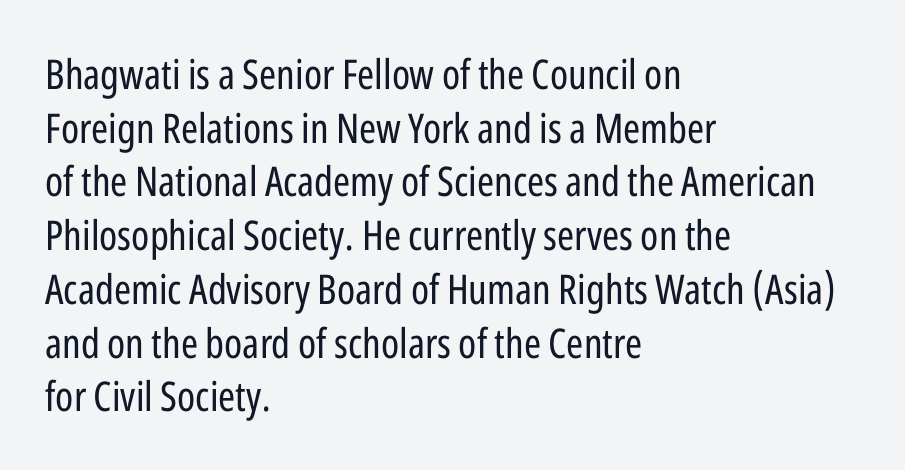
Q: Is the text bold? A: No.
Q: Is the text italic (slanted)? A: No, it is upright.
Q: Is the typeface a serif or a sans-serif typeface? A: Sans-serif.
Q: Is the text underlined? A: No.
Q: How is the paragraph aligned? A: Left-aligned.
Q: Is the spacing between letters normal or unusually wide? A: Normal.
Q: Is the spacing between lines tight, normal or loose? A: Normal.
Q: Width (condensed, normal, or wide)? A: Condensed.
Q: Stroke contrast? A: Low.
Q: x-height? A: Medium.
Q: Monospaced? A: No.
